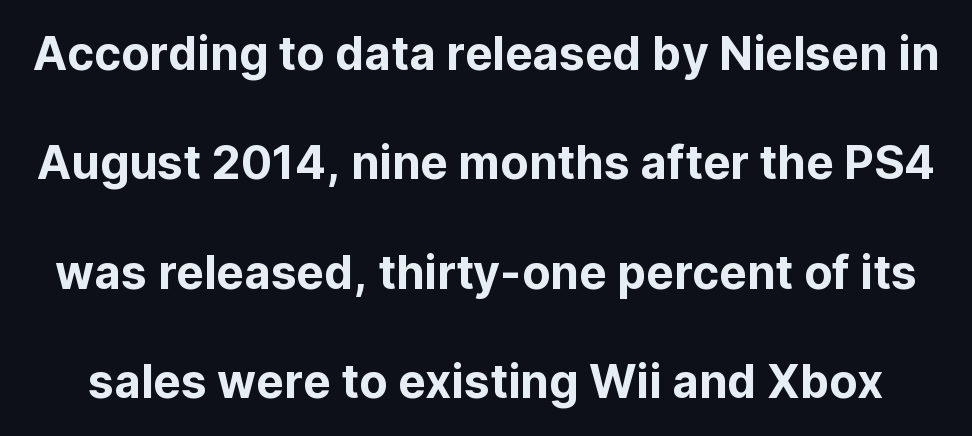
Q: Is the text italic (slanted)? A: No, it is upright.
Q: Is the typeface a serif or a sans-serif typeface? A: Sans-serif.
Q: Is the text underlined? A: No.
Q: Is the spacing between letters normal or unusually wide? A: Normal.
Q: Is the spacing between lines tight, normal or loose? A: Loose.
Q: Width (condensed, normal, or wide)? A: Normal.
Q: Stroke contrast? A: Low.
Q: x-height? A: Medium.
Q: Monospaced? A: No.
